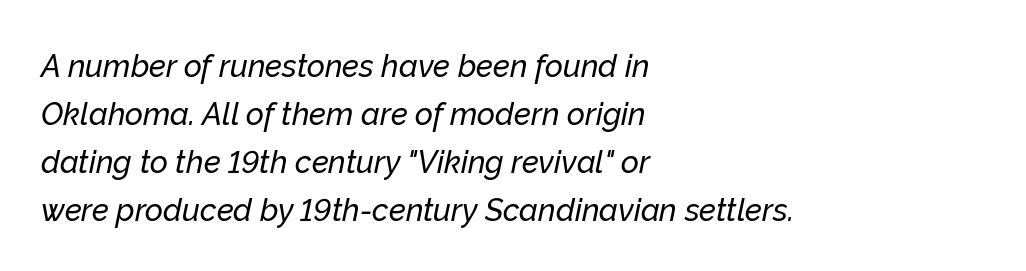
Q: Is the text italic (slanted)? A: Yes, it leans right by about 12 degrees.
Q: Is the text underlined? A: No.
Q: How is the paragraph aligned? A: Left-aligned.
Q: Is the spacing between letters normal or unusually wide? A: Normal.
Q: Is the spacing between lines tight, normal or loose? A: Normal.
Q: Width (condensed, normal, or wide)? A: Normal.
Q: Stroke contrast? A: Low.
Q: x-height? A: Medium.
Q: Monospaced? A: No.
